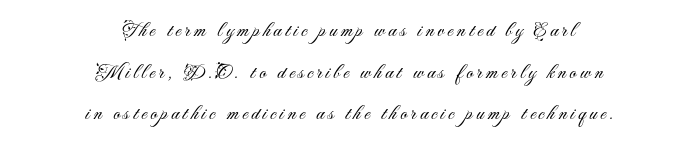
The image shows 21 px text type; set centered, loose line spacing (1.98x), not underlined.
